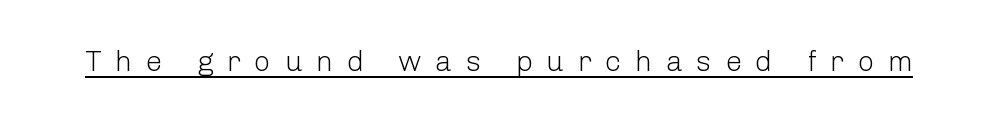
Caption: expanded tracking, letters set apart. No chunkiness to these letters — they're not bold. You could not count columns in this text — the font is proportionally spaced. Each letter's strokes conclude bluntly, with no projecting serifs.
